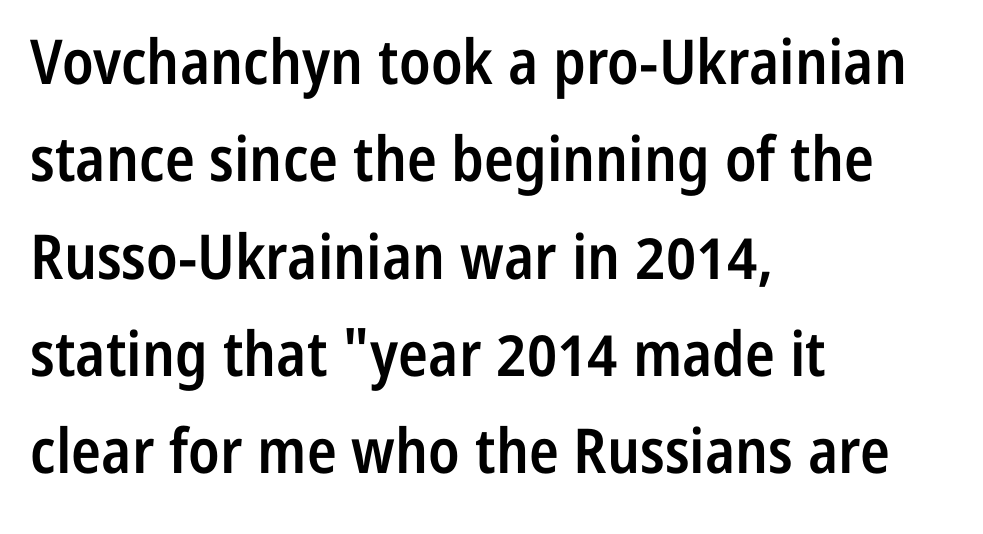
The specimen omits any rule beneath the text block's lines. These lines were composed using upright roman letters. Reading down the column, the eye jumps a familiar distance to each next line. The ragged edge is on the right, which tells us the setting is flush left.
